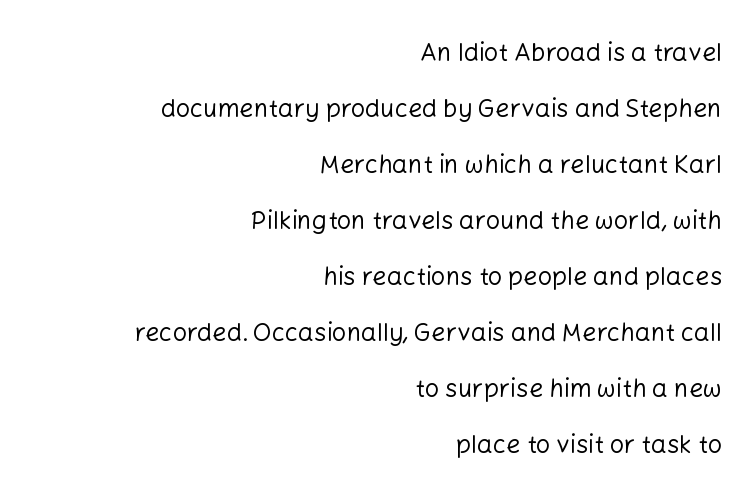
Typeset ragged left — the right edge is the straight one. The horizontal fit of the characters is conventional and even. Loosely led — the rows are spread out. A light-to-regular cut is what we see here. Unmarked baselines from the first word to the last.
